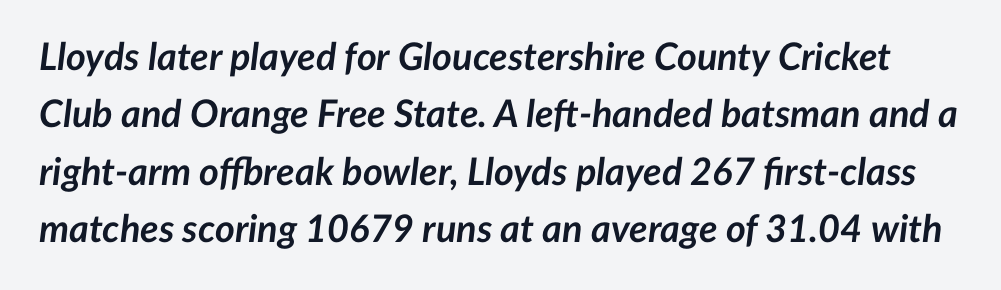
{"italic": "yes", "lean": "right", "slant_degrees": 7, "bold": "yes", "weight": "semibold", "width": "normal", "stroke_contrast": "low", "x_height": "medium", "monospaced": "no", "underline": "no", "line_spacing": "normal", "line_spacing_ratio": 1.51, "letter_spacing": "normal", "letter_spacing_em": 0.0, "glyph_px": 38}
